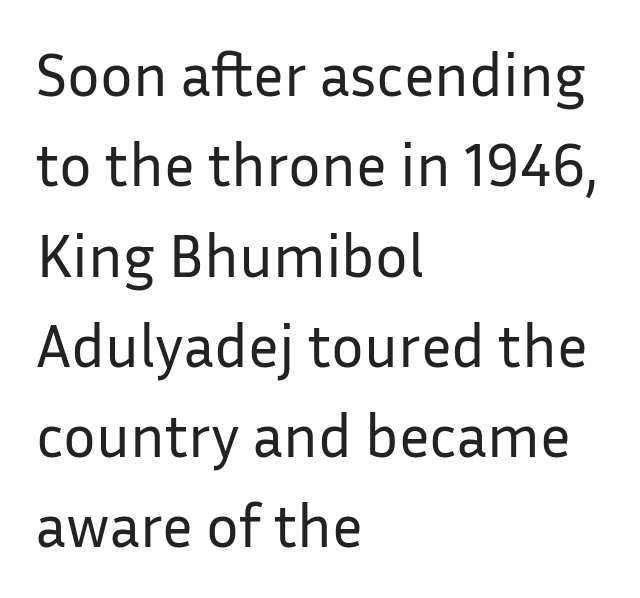
Q: Is the text bold? A: No.
Q: Is the text italic (slanted)? A: No, it is upright.
Q: Is the typeface a serif or a sans-serif typeface? A: Sans-serif.
Q: Is the text underlined? A: No.
Q: How is the paragraph aligned? A: Left-aligned.
Q: Is the spacing between letters normal or unusually wide? A: Normal.
Q: Is the spacing between lines tight, normal or loose? A: Normal.
Q: Width (condensed, normal, or wide)? A: Normal.
Q: Stroke contrast? A: Low.
Q: x-height? A: Medium.
Q: Monospaced? A: No.
